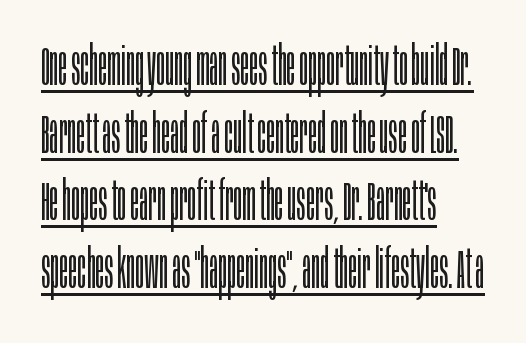
The image shows 55 px light, condensed sans-serif type, upright; set left-aligned, line spacing 1.23x, normal letter spacing, underlined; low stroke contrast and a large x-height.
